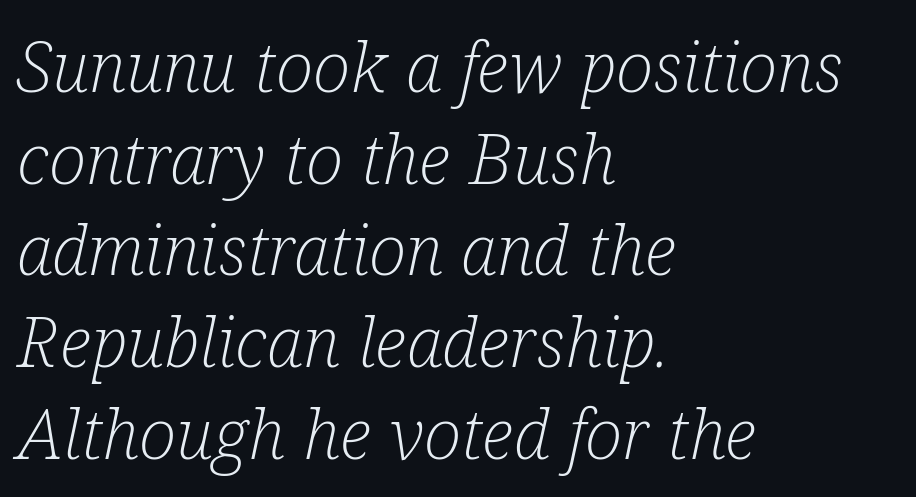
The image shows 70 px light, condensed serif type, italic (leaning right); set left-aligned, normal line spacing (1.31x), normal letter spacing, not underlined; low stroke contrast and a medium x-height.
